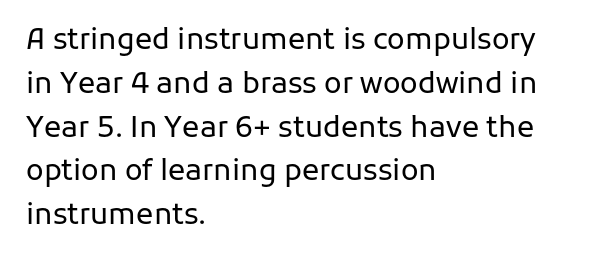
Q: Is the text bold? A: No.
Q: Is the text italic (slanted)? A: No, it is upright.
Q: Is the typeface a serif or a sans-serif typeface? A: Sans-serif.
Q: Is the text underlined? A: No.
Q: How is the paragraph aligned? A: Left-aligned.
Q: Is the spacing between letters normal or unusually wide? A: Normal.
Q: Is the spacing between lines tight, normal or loose? A: Normal.
Q: Width (condensed, normal, or wide)? A: Normal.
Q: Stroke contrast? A: Low.
Q: x-height? A: Medium.
Q: Monospaced? A: No.
